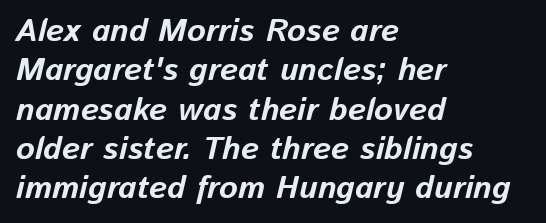
{"italic": "yes", "lean": "right", "slant_degrees": 13, "bold": "yes", "weight": "bold", "width": "normal", "stroke_contrast": "low", "x_height": "medium", "monospaced": "no", "underline": "no", "align": "left", "line_spacing_ratio": 1.23, "letter_spacing": "normal", "letter_spacing_em": 0.0, "glyph_px": 32}
